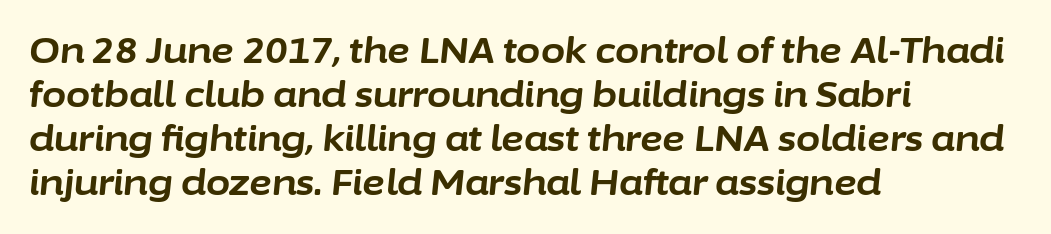
The passage shown is typed in a proportional face where columns would drift. Compared with an ordinary text face, these strokes are far heavier — a full bold. The letters sit at their default tracking, neither squeezed nor spread. A classic flush-left, rag-right setting is used for this passage. The gap between lines stays unmarked. Baseline-to-baseline distance is the conventional proportion of letter height.
